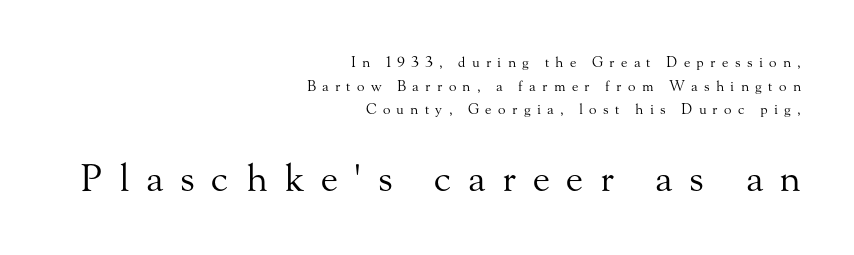
The image shows 37 px regular-weight serif type, upright; set right-aligned, normal line spacing (1.69x), unusually wide letter spacing (+0.45 em), not underlined; the second (bottom) block is 2.64x larger; medium stroke contrast and a small x-height.
